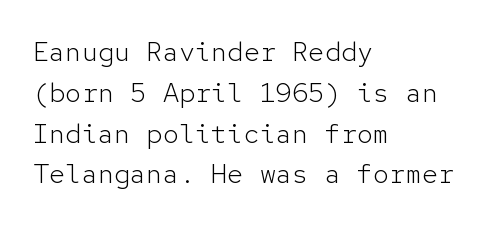
The passage shown stacks its lines at a standard gap. Plain, unruled lines of type. Summary of weight: not heavy and not bold. The rendering keeps characters at their native spacing. Notice how the stems are strictly vertical — no italics here.
